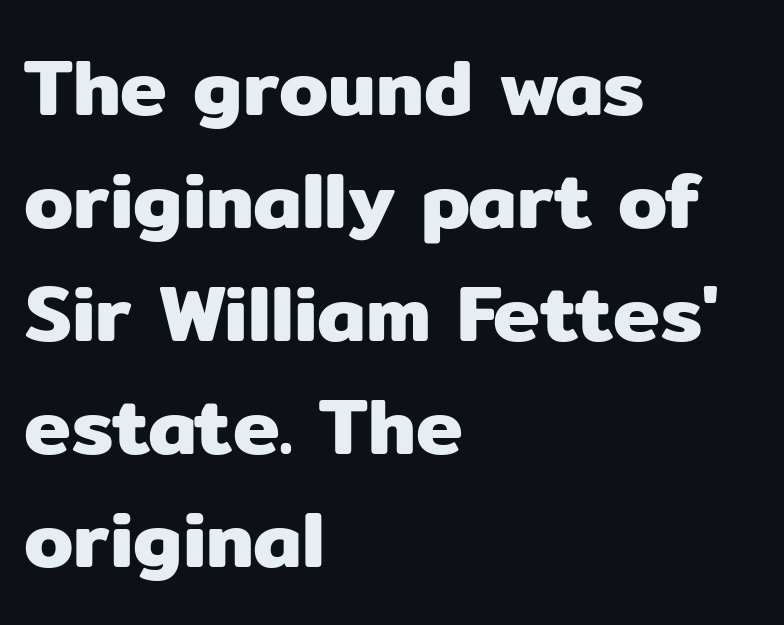
The image shows 79 px sans-serif type, upright; set left-aligned, normal line spacing (1.43x), normal letter spacing, not underlined; low stroke contrast and a medium x-height.
